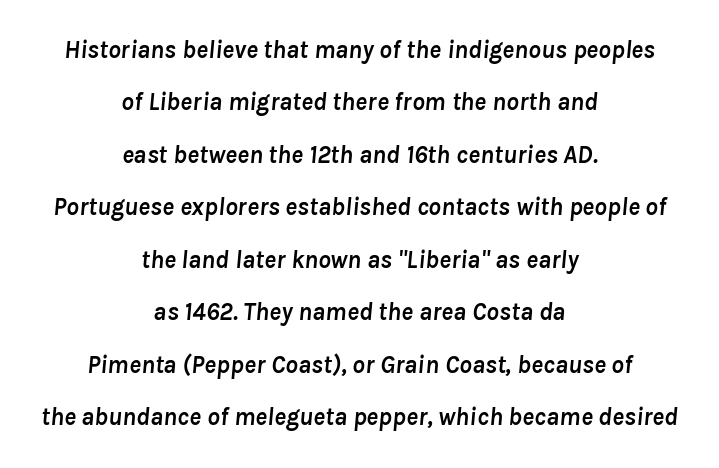
Each word holds together tightly as a unit, with standard inter-letter gaps. If you measured baseline to baseline, you'd find a long distance. What weight is shown? A full bold with thick strokes. The glyphs are unaccompanied by any horizontal stroke below them. The lines are quadded center.
